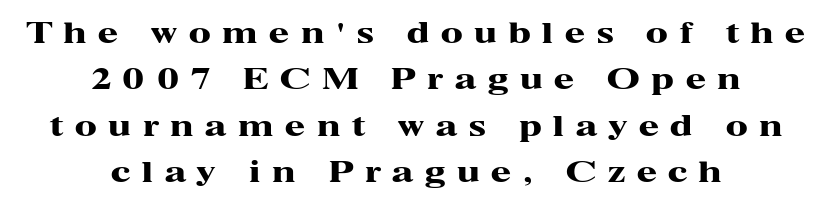
{"serif": "yes", "italic": "no", "bold": "yes", "weight": "heavy", "width": "wide", "stroke_contrast": "high", "x_height": "medium", "monospaced": "no", "underline": "no", "align": "center", "line_spacing": "normal", "line_spacing_ratio": 1.6, "letter_spacing": "wide", "letter_spacing_em": 0.41, "glyph_px": 29}
